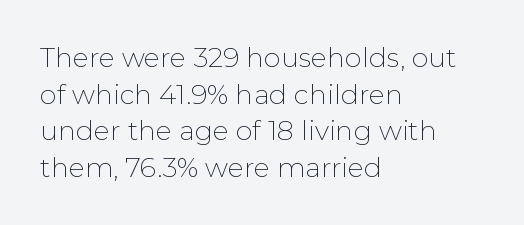
Q: Is the text bold? A: No.
Q: Is the text italic (slanted)? A: No, it is upright.
Q: Is the text underlined? A: No.
Q: How is the paragraph aligned? A: Left-aligned.
Q: Is the spacing between letters normal or unusually wide? A: Normal.
Q: Is the spacing between lines tight, normal or loose? A: Normal.
